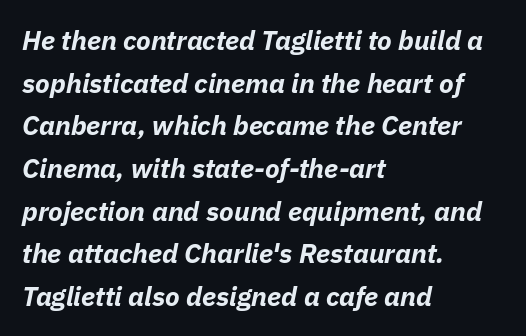
These lines carry a lot of weight — the face is fully bold. Vertically, the passage feels balanced, rows spaced as you'd expect. Italic: yes, the glyphs are oblique. Left-aligned paragraph, ragged on the right. The strip under each line holds only bare page.
